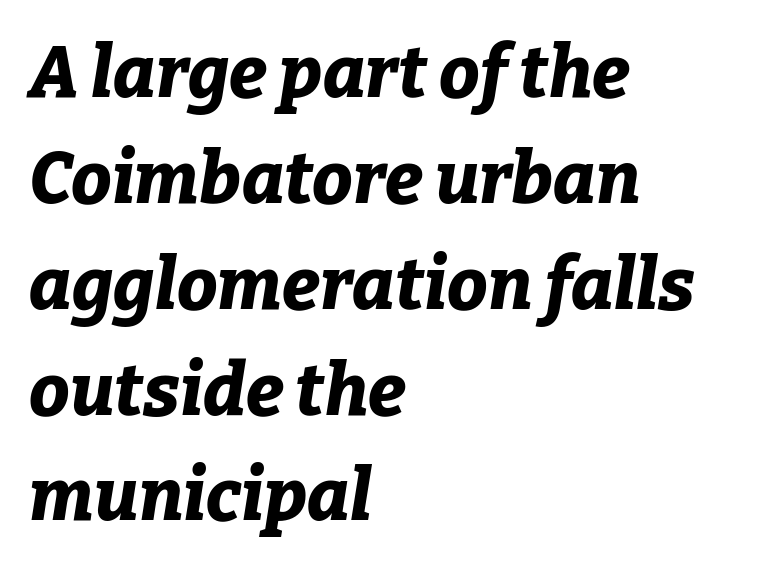
Q: Is the text bold? A: Yes.
Q: Is the text italic (slanted)? A: Yes, it leans right by about 9 degrees.
Q: Is the text underlined? A: No.
Q: How is the paragraph aligned? A: Left-aligned.
Q: Is the spacing between letters normal or unusually wide? A: Normal.
Q: Is the spacing between lines tight, normal or loose? A: Normal.
Q: Width (condensed, normal, or wide)? A: Normal.
Q: Stroke contrast? A: Low.
Q: x-height? A: Medium.
Q: Monospaced? A: No.
